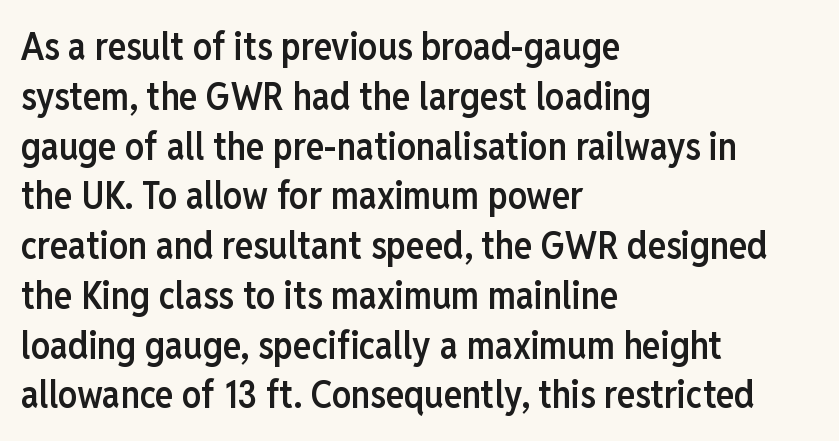
Q: Is the text bold? A: Semi-bold.
Q: Is the text italic (slanted)? A: No, it is upright.
Q: Is the typeface a serif or a sans-serif typeface? A: Sans-serif.
Q: Is the text underlined? A: No.
Q: How is the paragraph aligned? A: Left-aligned.
Q: Is the spacing between letters normal or unusually wide? A: Normal.
Q: Is the spacing between lines tight, normal or loose? A: Normal.
Q: Width (condensed, normal, or wide)? A: Condensed.
Q: Stroke contrast? A: Low.
Q: x-height? A: Medium.
Q: Monospaced? A: No.
